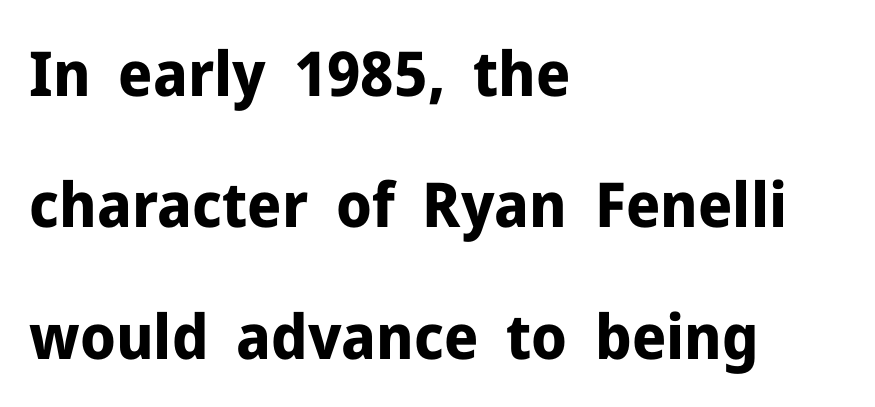
Standard letterfit; no display-style spreading of the glyphs. The space beneath each line is pristine and unruled. In terms of weight, the rendering is a true, heavy bold. The passage shown stacks its lines with a broad gap.
